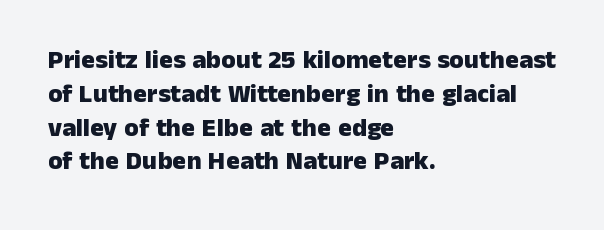
The image shows 26 px bold type, upright; set left-aligned, normal line spacing (1.3x), normal letter spacing, not underlined.
